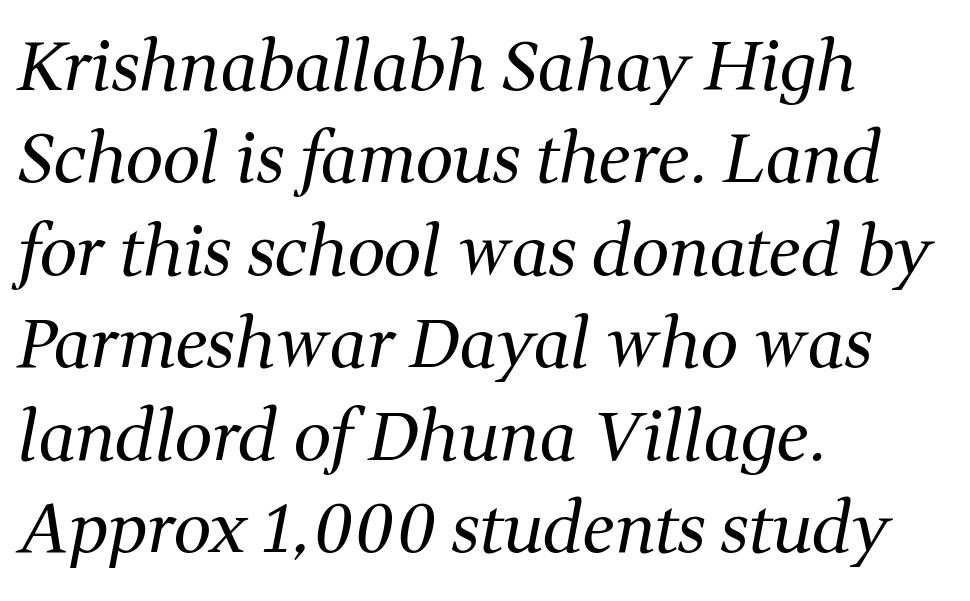
Q: Is the text bold? A: No.
Q: Is the text italic (slanted)? A: Yes, it leans right by about 11 degrees.
Q: Is the typeface a serif or a sans-serif typeface? A: Serif.
Q: Is the text underlined? A: No.
Q: How is the paragraph aligned? A: Left-aligned.
Q: Is the spacing between letters normal or unusually wide? A: Normal.
Q: Is the spacing between lines tight, normal or loose? A: Normal.
Q: Width (condensed, normal, or wide)? A: Normal.
Q: Stroke contrast? A: Medium.
Q: x-height? A: Medium.
Q: Monospaced? A: No.
